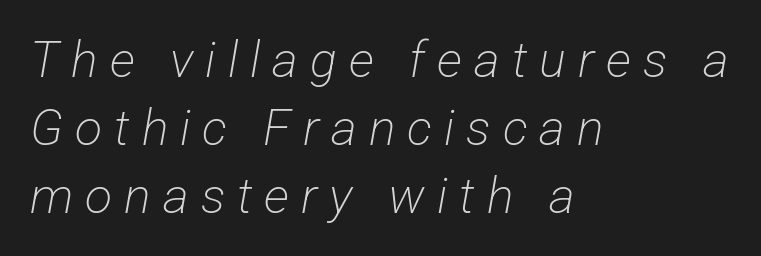
Q: Is the text bold? A: No.
Q: Is the typeface a serif or a sans-serif typeface? A: Sans-serif.
Q: Is the text underlined? A: No.
Q: How is the paragraph aligned? A: Left-aligned.
Q: Is the spacing between letters normal or unusually wide? A: Unusually wide.
Q: Is the spacing between lines tight, normal or loose? A: Normal.
Q: Width (condensed, normal, or wide)? A: Condensed.
Q: Stroke contrast? A: Low.
Q: x-height? A: Medium.
Q: Monospaced? A: No.
